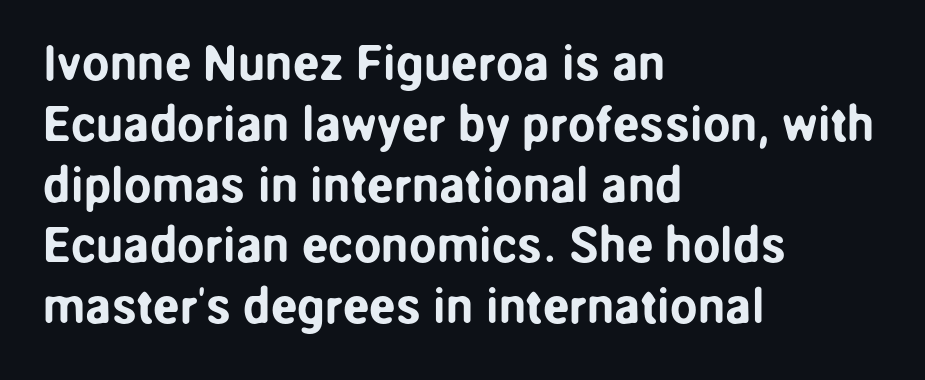
The rendering uses natural spacing where letterforms have individual widths. No extra tracking has been applied to these lines. The font's upright variant was chosen for this text. The face used here is a sans, in the tradition of grotesques and geometrics. Bare-footed words on every line.
